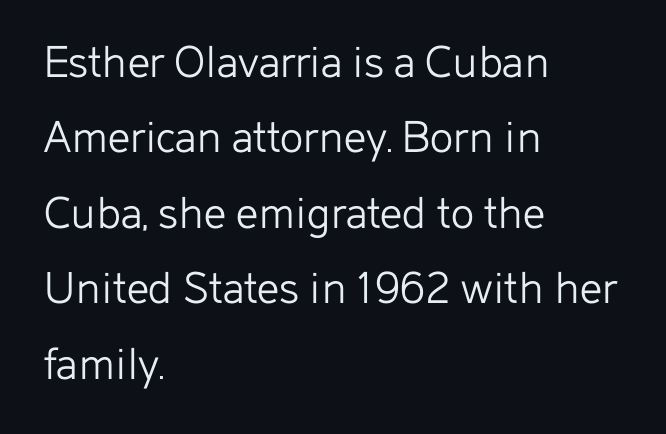
The axis of the letterforms is exactly vertical. Stem width sits at or under what a default text font uses. Normally led — the rows are evenly, conventionally spaced. These lines are composed in type without serifs. Nobody touched the tracking dial on this one.
